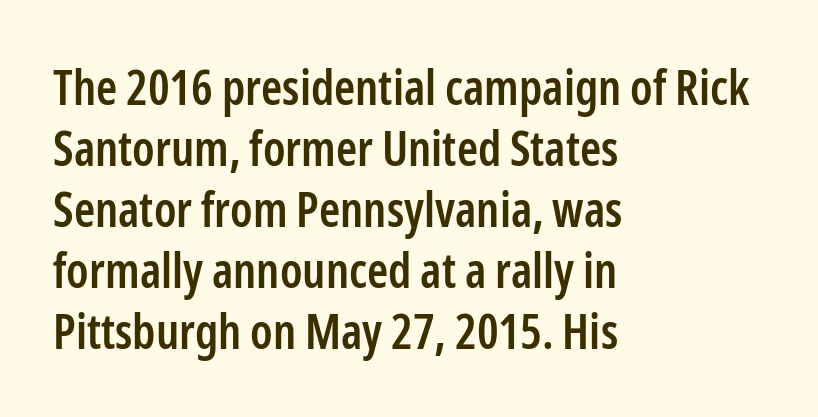
{"serif": "no", "italic": "no", "bold": "semi", "weight": "semibold", "width": "condensed", "stroke_contrast": "low", "x_height": "medium", "monospaced": "no", "underline": "no", "align": "left", "line_spacing": "normal", "line_spacing_ratio": 1.27, "letter_spacing": "normal", "letter_spacing_em": 0.0, "glyph_px": 48}
